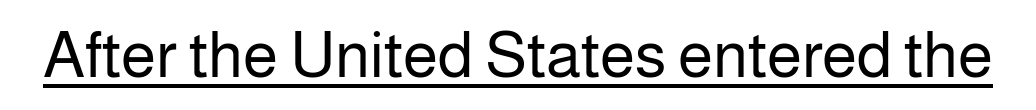
The image shows 64 px regular-weight sans-serif type, upright; set normal letter spacing, underlined; low stroke contrast and a medium x-height.
